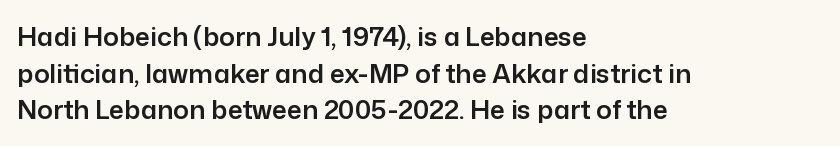
The image shows 26 px text type, upright; set left-aligned, normal line spacing (1.41x), normal letter spacing, not underlined.
